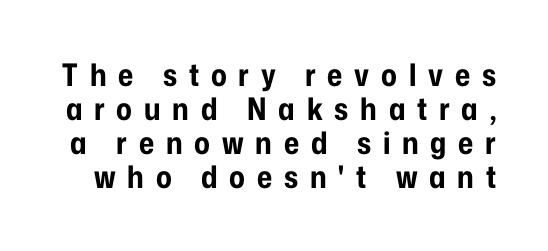
{"serif": "no", "italic": "no", "bold": "yes", "weight": "bold", "width": "condensed", "stroke_contrast": "low", "x_height": "medium", "monospaced": "no", "underline": "no", "line_spacing": "tight", "line_spacing_ratio": 1.1, "letter_spacing": "wide", "letter_spacing_em": 0.38, "glyph_px": 31}
